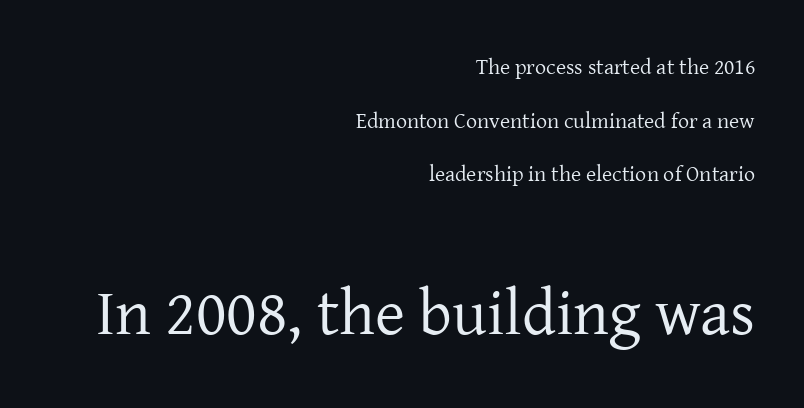
{"serif": "yes", "italic": "no", "bold": "no", "weight": "regular", "width": "normal", "stroke_contrast": "low", "x_height": "medium", "monospaced": "no", "underline": "no", "align": "right", "line_spacing": "loose", "line_spacing_ratio": 2.44, "letter_spacing": "normal", "letter_spacing_em": 0.0, "larger_block": "second", "size_ratio": 2.95, "glyph_px": 65}
